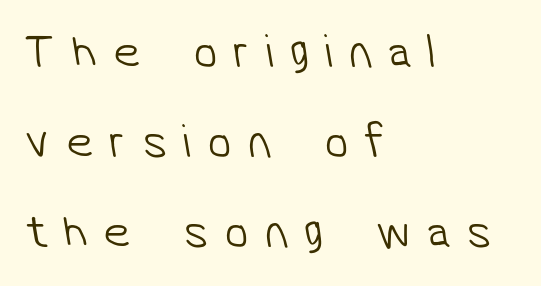
The image shows 48 px light sans-serif type; set left-aligned, line spacing 1.88x, unusually wide letter spacing (+0.33 em), not underlined; low stroke contrast and a medium x-height.
